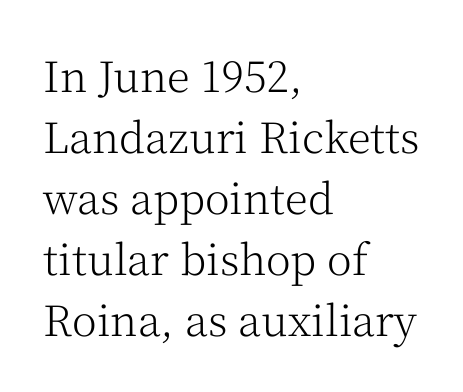
Is the letter spacing exaggerated? No — it looks like the ordinary default. A typesetter would mark this as roman, not italic. How would I describe the line gaps? Plain and ordinary. Here the designer chose a conventional face with non-uniform glyph widths. Small tapered or slab feet sit at the stroke ends, so this counts as serif. Does the copy run flush right? No — it runs flush left.
